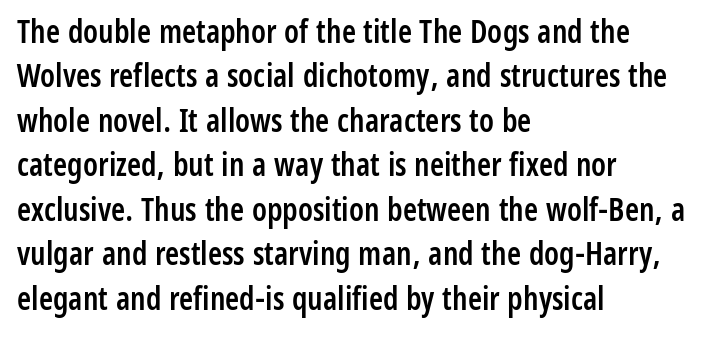
{"serif": "no", "italic": "no", "bold": "semi", "weight": "semibold", "width": "condensed", "stroke_contrast": "low", "x_height": "medium", "monospaced": "no", "underline": "no", "align": "left", "line_spacing": "normal", "line_spacing_ratio": 1.39, "letter_spacing": "normal", "letter_spacing_em": 0.0, "glyph_px": 32}
